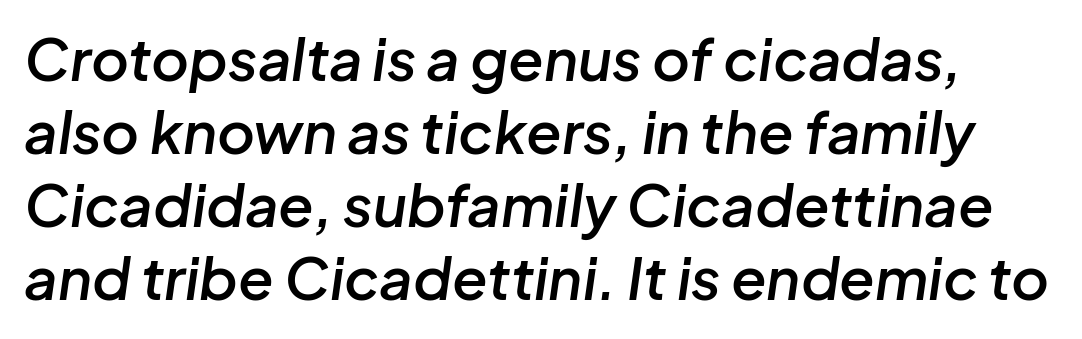
Glance below the letters and you will spot only blank space. The tracking reads as untouched default to a designer's eye. The passage shown stacks its lines at a standard gap. Character widths vary here, with narrow letters taking less room than wide ones. A semibold gives these letters moderate extra thickness, short of bold.
